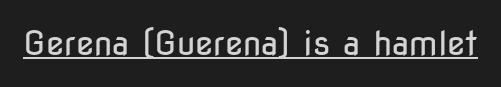
Nope, no serifs anywhere on these letters. There is no visible air inserted between adjacent glyphs. Emphasis is given by a line drawn under the lettering. A typesetter would call this proportional, since set widths differ per character.
